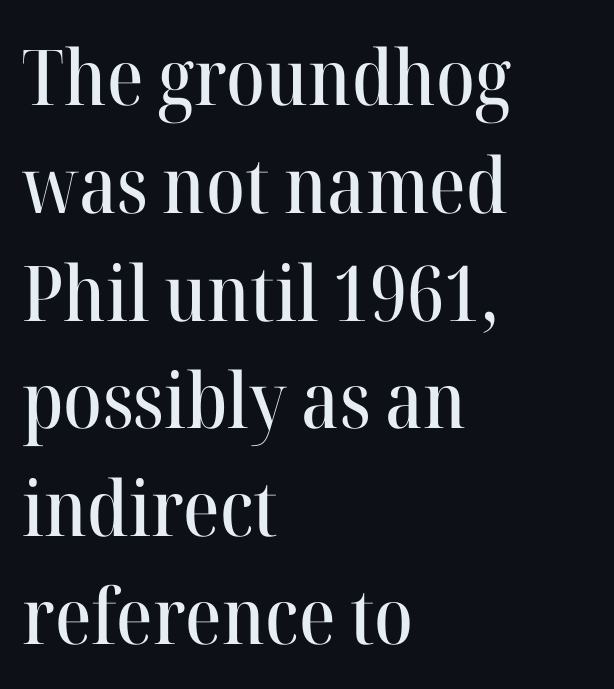
Q: Is the text italic (slanted)? A: No, it is upright.
Q: Is the typeface a serif or a sans-serif typeface? A: Serif.
Q: Is the text underlined? A: No.
Q: How is the paragraph aligned? A: Left-aligned.
Q: Is the spacing between letters normal or unusually wide? A: Normal.
Q: Is the spacing between lines tight, normal or loose? A: Normal.
Q: Width (condensed, normal, or wide)? A: Normal.
Q: Stroke contrast? A: High.
Q: x-height? A: Medium.
Q: Monospaced? A: No.
